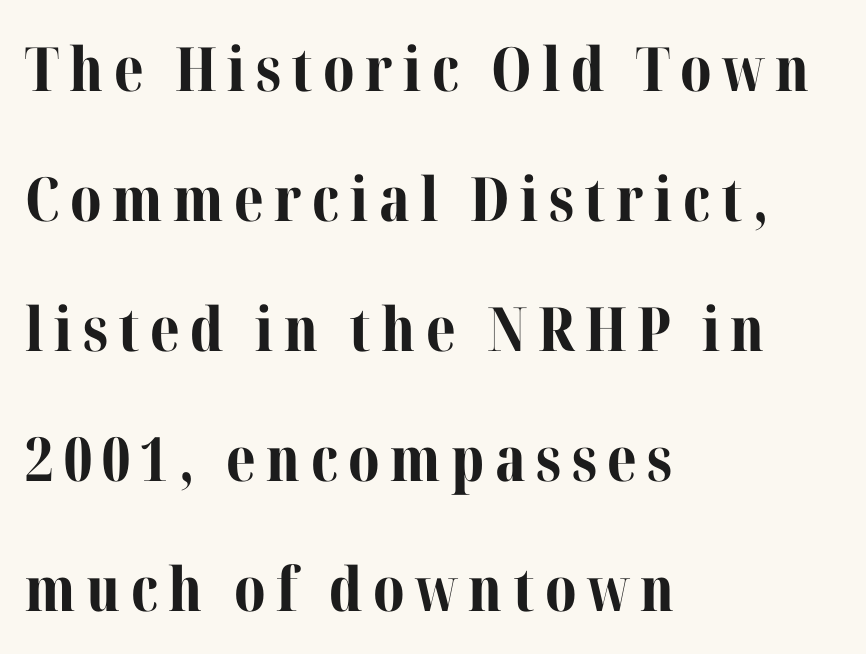
Q: Is the text bold? A: Yes.
Q: Is the text italic (slanted)? A: No, it is upright.
Q: Is the typeface a serif or a sans-serif typeface? A: Serif.
Q: Is the text underlined? A: No.
Q: How is the paragraph aligned? A: Left-aligned.
Q: Is the spacing between lines tight, normal or loose? A: Loose.
Q: Width (condensed, normal, or wide)? A: Normal.
Q: Stroke contrast? A: Medium.
Q: x-height? A: Medium.
Q: Monospaced? A: No.
